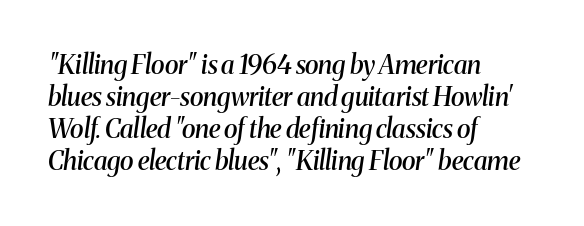
Q: Is the text bold? A: Semi-bold.
Q: Is the text italic (slanted)? A: Yes, it leans right by about 8 degrees.
Q: Is the text underlined? A: No.
Q: How is the paragraph aligned? A: Left-aligned.
Q: Is the spacing between letters normal or unusually wide? A: Normal.
